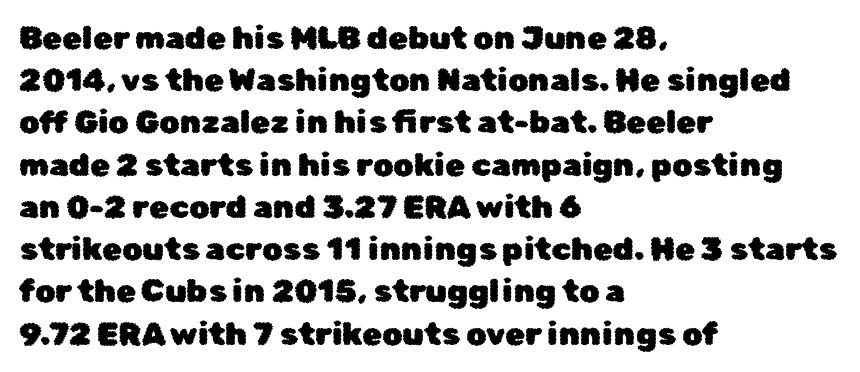
{"serif": "no", "italic": "no", "width": "normal", "stroke_contrast": "low", "x_height": "medium", "monospaced": "no", "underline": "no", "align": "left", "line_spacing": "normal", "line_spacing_ratio": 1.32, "letter_spacing": "normal", "letter_spacing_em": 0.0, "glyph_px": 32}
